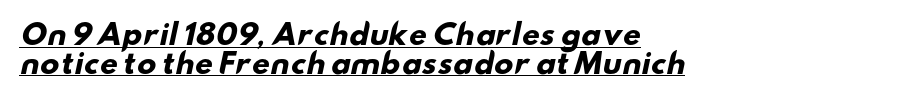
The image shows 28 px heavy, wide sans-serif type; set left-aligned, tight line spacing (1.02x), normal letter spacing, underlined; low stroke contrast and a small x-height.
